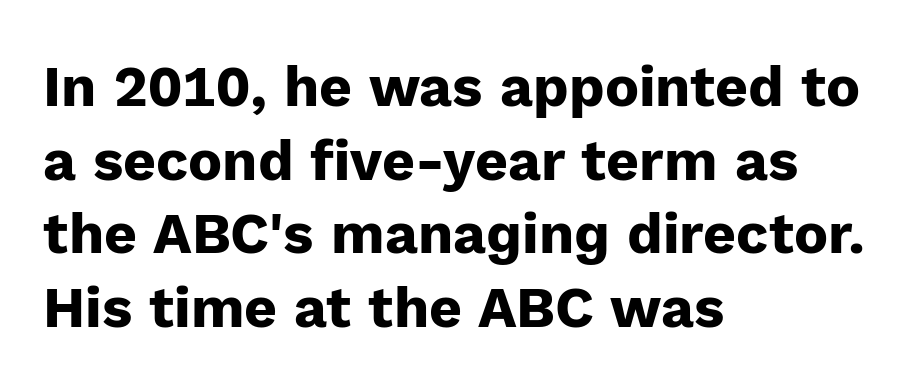
The image shows 57 px heavy sans-serif type, upright; set left-aligned, normal line spacing (1.29x), normal letter spacing, not underlined; low stroke contrast and a medium x-height.
